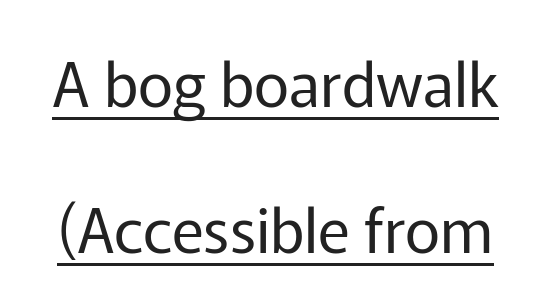
The image shows 61 px regular-weight sans-serif type, upright; set loose line spacing (2.4x), normal letter spacing, underlined; low stroke contrast and a medium x-height.
